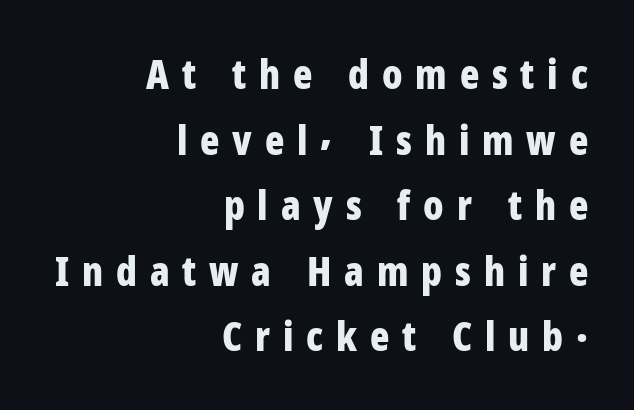
The image shows 40 px bold, condensed sans-serif type, upright; set right-aligned, normal line spacing (1.64x), unusually wide letter spacing (+0.32 em), not underlined; low stroke contrast and a medium x-height.
